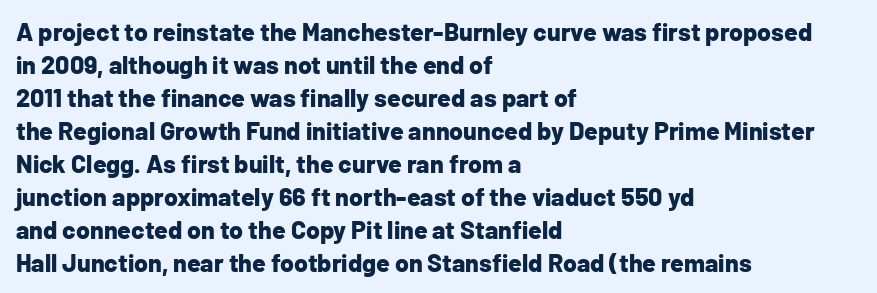
{"italic": "no", "bold": "yes", "underline": "no", "align": "left", "line_spacing": "normal", "line_spacing_ratio": 1.32, "letter_spacing": "normal", "letter_spacing_em": 0.0, "glyph_px": 25}
